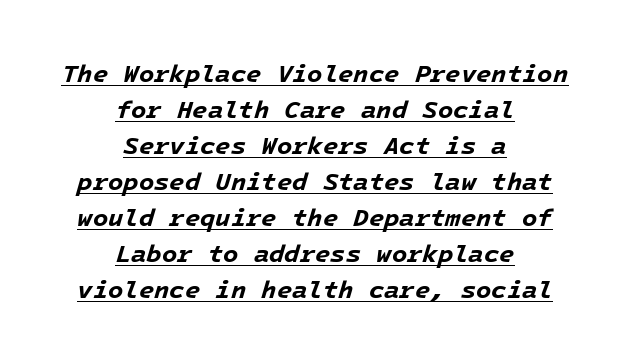
If you measured baseline to baseline, you'd find a middling distance. The passage shown leans; its letterforms are oblique. Between one letter and the next there's only the usual sliver of space. Does a line run under the words? Yes, clearly.
